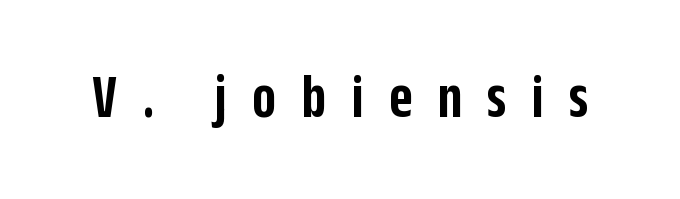
{"serif": "no", "italic": "no", "bold": "semi", "weight": "semibold", "width": "condensed", "stroke_contrast": "low", "x_height": "large", "monospaced": "no", "underline": "no", "letter_spacing": "wide", "letter_spacing_em": 0.4, "glyph_px": 63}
